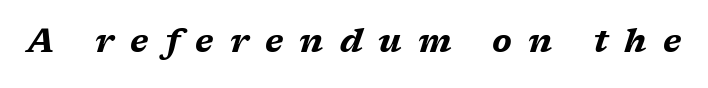
A typesetter would call this proportional, since set widths differ per character. Anything drawn beneath the words? Only blank space. What weight is shown? A full bold with thick strokes. How are the letters spaced? Widely, with obvious added tracking. You can tell it's italic because the verticals aren't actually vertical.
